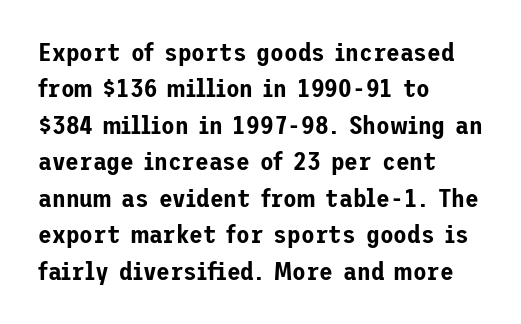
{"italic": "no", "underline": "no", "align": "left", "line_spacing": "normal", "line_spacing_ratio": 1.46, "letter_spacing": "normal", "letter_spacing_em": 0.0, "glyph_px": 25}
